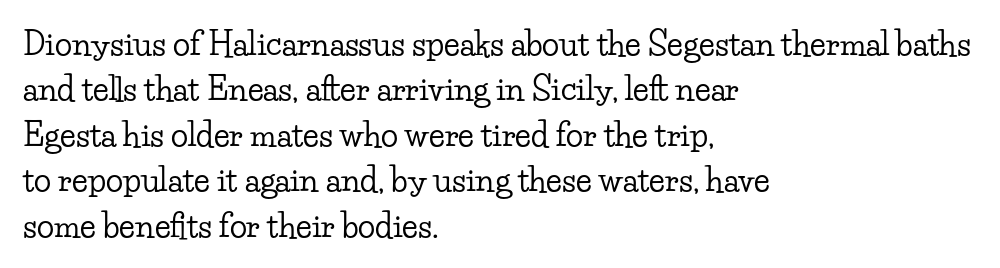
{"serif": "yes", "italic": "no", "width": "wide", "stroke_contrast": "low", "x_height": "small", "monospaced": "no", "underline": "no", "align": "left", "line_spacing": "normal", "line_spacing_ratio": 1.42, "letter_spacing": "normal", "letter_spacing_em": 0.0, "glyph_px": 32}
